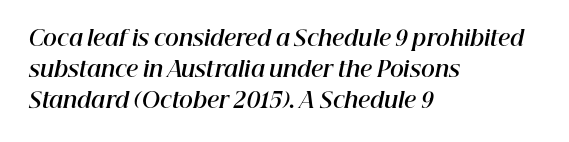
{"italic": "yes", "lean": "right", "slant_degrees": 12, "bold": "yes", "underline": "no", "align": "left", "line_spacing": "normal", "line_spacing_ratio": 1.47, "letter_spacing": "normal", "letter_spacing_em": 0.0, "glyph_px": 21}
